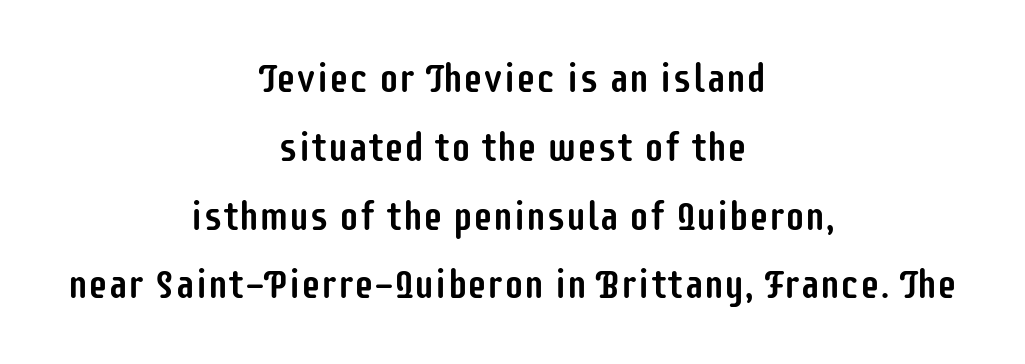
{"serif": "no", "italic": "no", "width": "condensed", "stroke_contrast": "low", "x_height": "large", "monospaced": "no", "underline": "no", "align": "center", "line_spacing_ratio": 1.72, "letter_spacing": "normal", "letter_spacing_em": 0.0, "glyph_px": 40}
